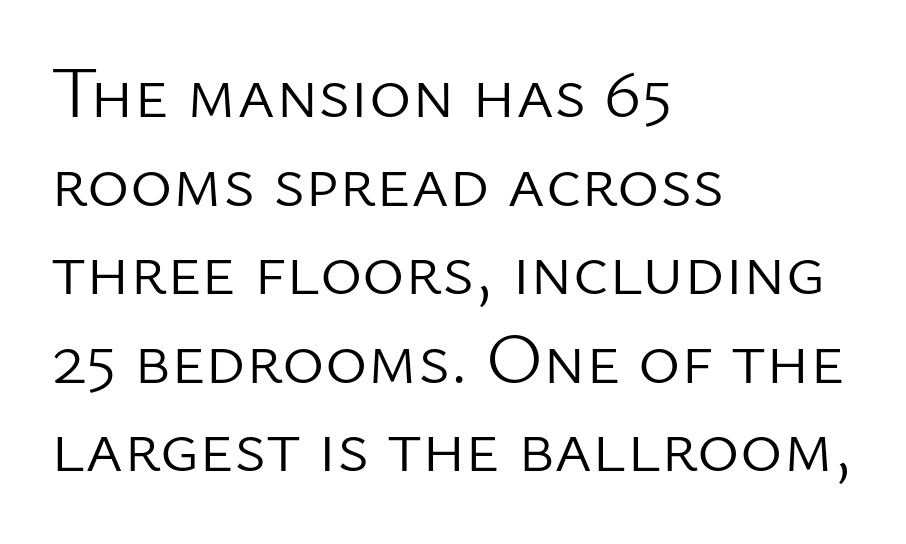
Q: Is the text bold? A: No.
Q: Is the text italic (slanted)? A: No, it is upright.
Q: Is the typeface a serif or a sans-serif typeface? A: Sans-serif.
Q: Is the text underlined? A: No.
Q: How is the paragraph aligned? A: Left-aligned.
Q: Is the spacing between letters normal or unusually wide? A: Normal.
Q: Width (condensed, normal, or wide)? A: Normal.
Q: Stroke contrast? A: Low.
Q: x-height? A: Medium.
Q: Monospaced? A: No.
